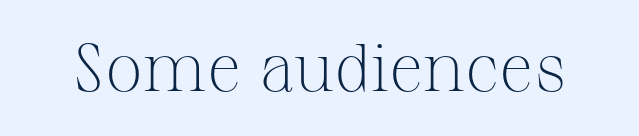
{"serif": "yes", "italic": "no", "bold": "no", "weight": "light", "width": "normal", "stroke_contrast": "medium", "x_height": "medium", "monospaced": "no", "underline": "no", "letter_spacing": "normal", "letter_spacing_em": 0.0, "glyph_px": 67}
